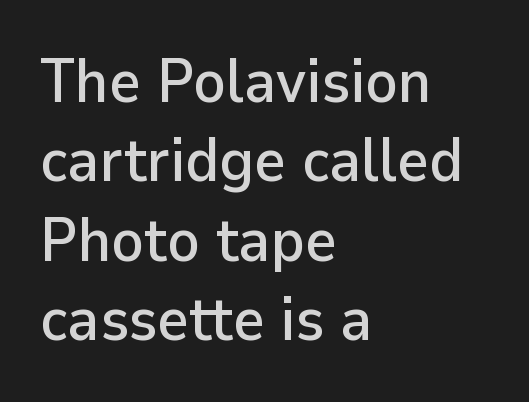
The image shows 61 px sans-serif type, upright; set left-aligned, normal line spacing (1.3x), normal letter spacing, not underlined; low stroke contrast and a medium x-height.
